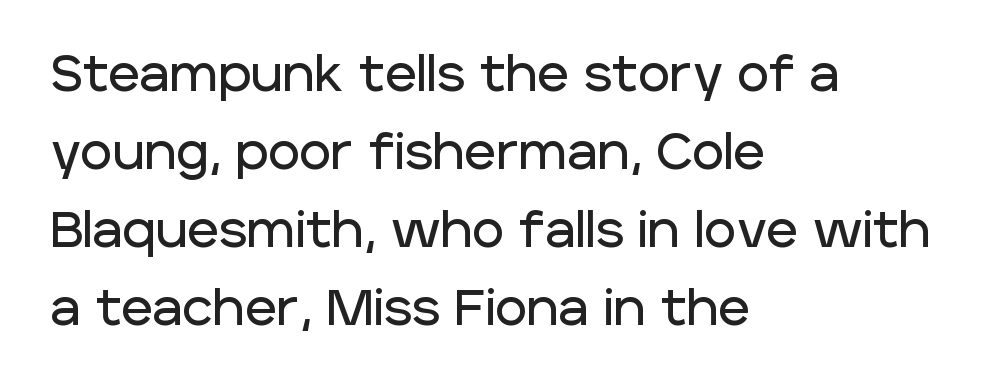
{"serif": "no", "italic": "no", "width": "normal", "stroke_contrast": "low", "x_height": "large", "monospaced": "no", "underline": "no", "align": "left", "line_spacing": "normal", "line_spacing_ratio": 1.59, "letter_spacing": "normal", "letter_spacing_em": 0.0, "glyph_px": 49}
